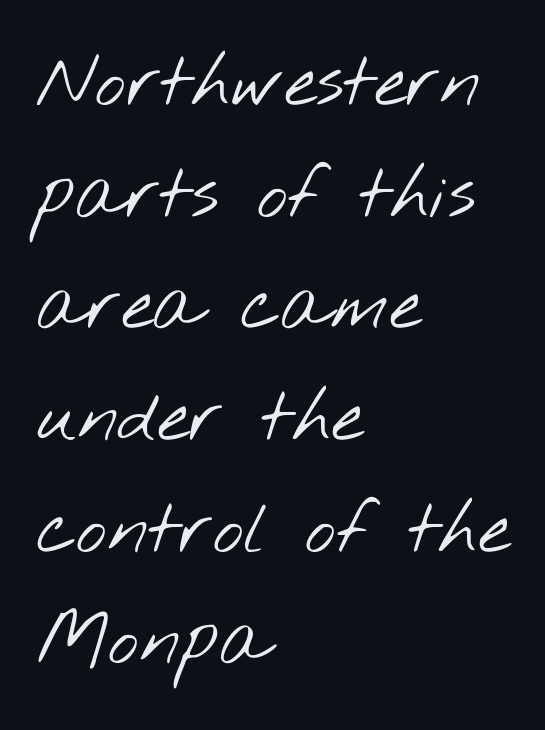
Look at the tracking — it's just the regular setting, nothing added. Has an underline been added? It has not. Here the designer chose a conventional face with non-uniform glyph widths. Is the block centered? No — it sits flush against the left margin.
